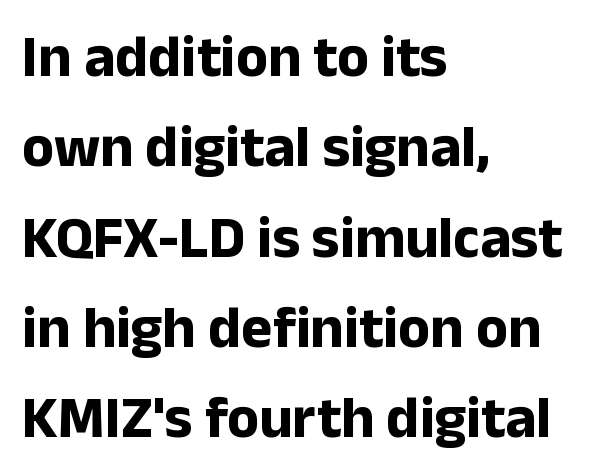
Q: Is the text bold? A: Yes.
Q: Is the text italic (slanted)? A: No, it is upright.
Q: Is the typeface a serif or a sans-serif typeface? A: Sans-serif.
Q: Is the text underlined? A: No.
Q: How is the paragraph aligned? A: Left-aligned.
Q: Is the spacing between letters normal or unusually wide? A: Normal.
Q: Is the spacing between lines tight, normal or loose? A: Normal.
Q: Width (condensed, normal, or wide)? A: Normal.
Q: Stroke contrast? A: Low.
Q: x-height? A: Medium.
Q: Monospaced? A: No.
